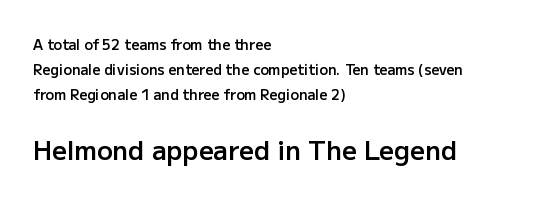
{"italic": "no", "bold": "semi", "underline": "no", "align": "left", "line_spacing_ratio": 1.78, "letter_spacing": "normal", "letter_spacing_em": 0.0, "larger_block": "second", "size_ratio": 1.86, "glyph_px": 26}
